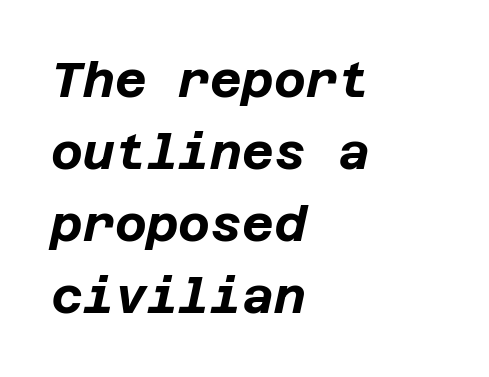
{"italic": "yes", "lean": "right", "slant_degrees": 12, "bold": "yes", "weight": "bold", "width": "normal", "stroke_contrast": "low", "x_height": "large", "underline": "no", "align": "left", "line_spacing": "normal", "line_spacing_ratio": 1.47, "letter_spacing": "normal", "letter_spacing_em": 0.0, "glyph_px": 49}
